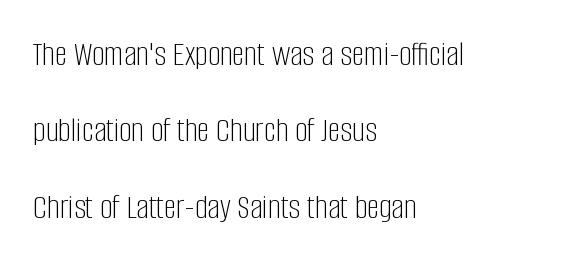
The image shows 35 px light, condensed sans-serif type, upright; set left-aligned, loose line spacing (2.18x), normal letter spacing, not underlined; low stroke contrast and a large x-height.
